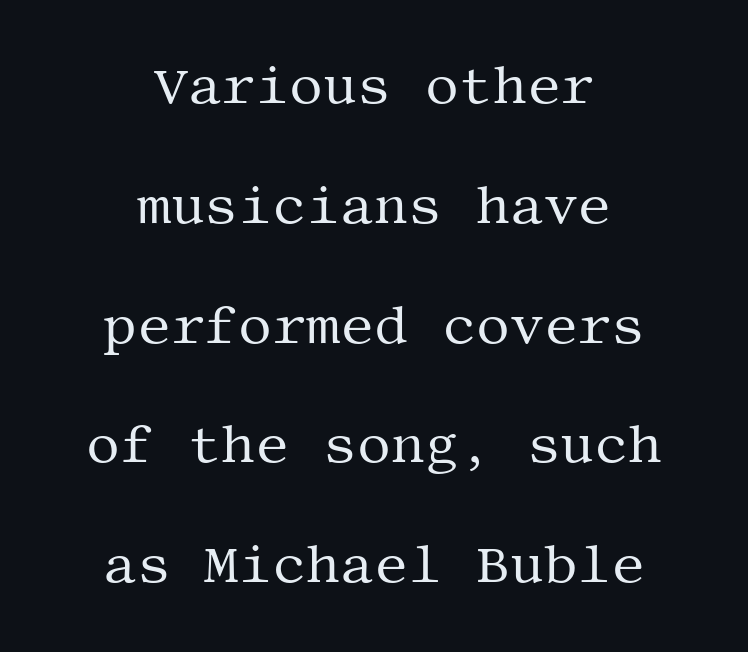
The image shows 53 px regular-weight serif type, upright; set centered, loose line spacing (2.26x), normal letter spacing, not underlined; medium stroke contrast and a large x-height.
